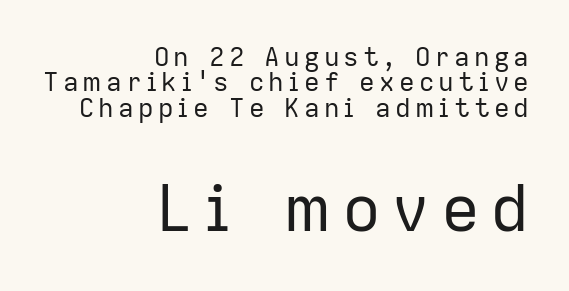
Q: Is the text bold? A: No.
Q: Is the text italic (slanted)? A: No, it is upright.
Q: Is the typeface a serif or a sans-serif typeface? A: Sans-serif.
Q: Is the text underlined? A: No.
Q: How is the paragraph aligned? A: Right-aligned.
Q: Is the spacing between lines tight, normal or loose? A: Tight.
Q: Which block of text is set in a larger size, the first (top) or the second (bottom)? A: The second (bottom) one.
Q: Width (condensed, normal, or wide)? A: Normal.
Q: Stroke contrast? A: Low.
Q: x-height? A: Medium.
Q: Monospaced? A: No.
